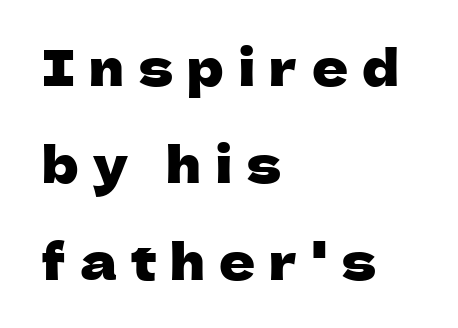
The rendering uses a large line-height, opening up the rows. Style check: upright. Unmarked baselines from the first word to the last. The letters are spread apart with noticeably loose tracking. The characters display no serif detailing; their extremities are plain.
